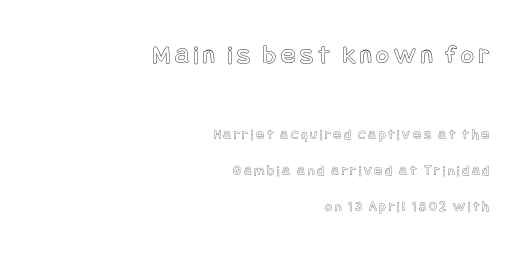
The image shows 27 px text type, upright; set right-aligned, loose line spacing (2.4x), not underlined; the first (top) block is 1.8x larger.
